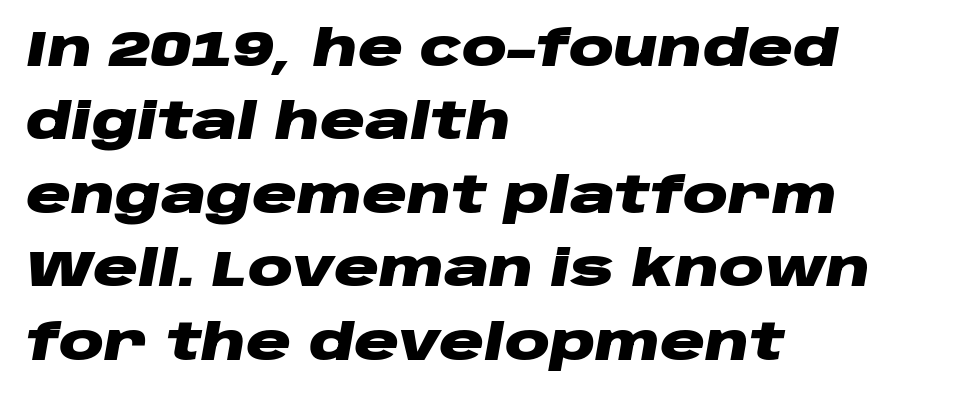
The image shows 50 px heavy, wide type, italic (leaning right); set left-aligned, normal line spacing (1.47x), normal letter spacing, not underlined; low stroke contrast and a large x-height.
